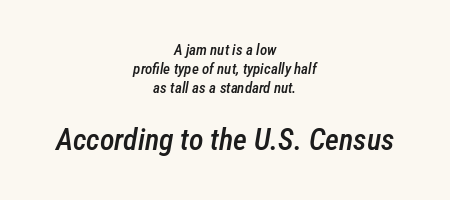
{"italic": "yes", "lean": "right", "slant_degrees": 12, "bold": "semi", "weight": "semibold", "width": "condensed", "stroke_contrast": "low", "x_height": "medium", "monospaced": "no", "underline": "no", "align": "center", "line_spacing": "normal", "line_spacing_ratio": 1.27, "letter_spacing": "normal", "letter_spacing_em": 0.0, "larger_block": "second", "size_ratio": 2.0, "glyph_px": 30}
